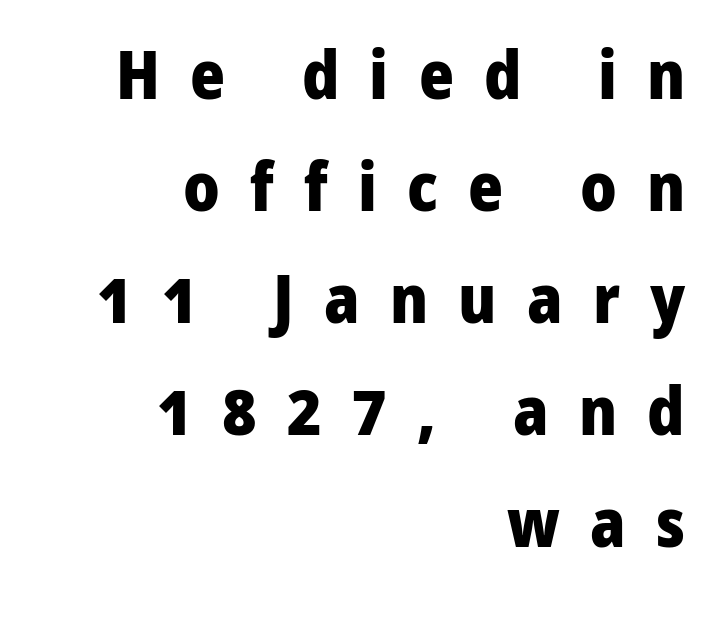
The image shows 67 px heavy sans-serif type, upright; set right-aligned, normal line spacing (1.67x), unusually wide letter spacing (+0.45 em), not underlined; low stroke contrast and a medium x-height.
